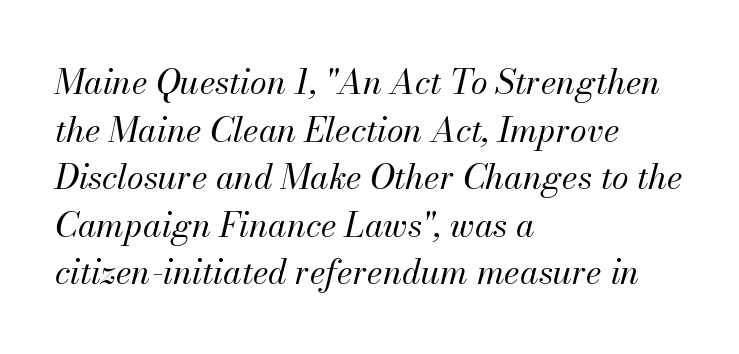
Q: Is the text bold? A: No.
Q: Is the text italic (slanted)? A: Yes, it leans right by about 13 degrees.
Q: Is the text underlined? A: No.
Q: How is the paragraph aligned? A: Left-aligned.
Q: Is the spacing between letters normal or unusually wide? A: Normal.
Q: Is the spacing between lines tight, normal or loose? A: Normal.
Q: Width (condensed, normal, or wide)? A: Normal.
Q: Stroke contrast? A: Medium.
Q: x-height? A: Small.
Q: Monospaced? A: No.
